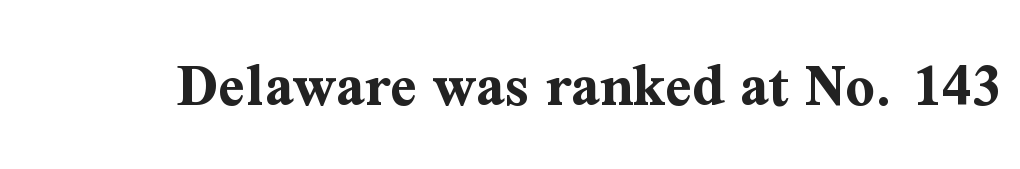
Q: Is the text bold? A: Yes.
Q: Is the text italic (slanted)? A: No, it is upright.
Q: Is the typeface a serif or a sans-serif typeface? A: Serif.
Q: Is the text underlined? A: No.
Q: Is the spacing between letters normal or unusually wide? A: Normal.
Q: Width (condensed, normal, or wide)? A: Normal.
Q: Stroke contrast? A: Medium.
Q: x-height? A: Medium.
Q: Monospaced? A: No.
